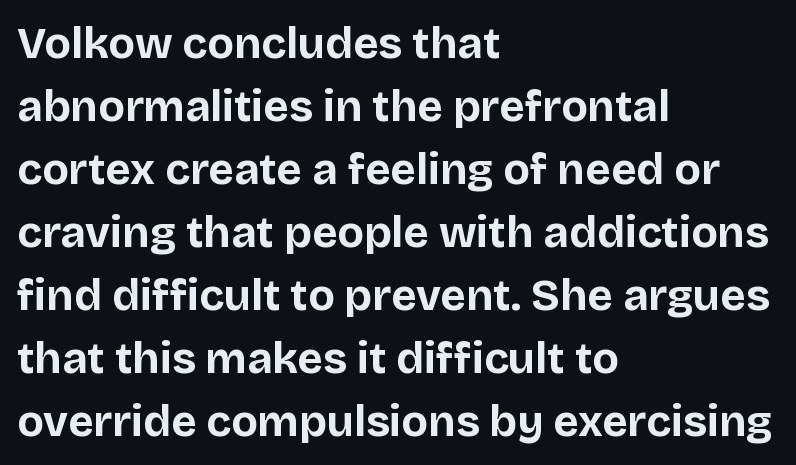
Leading: standard. These lines carry a lot of weight — the face is fully bold. Caption: multi-line text, flush left, ragged right. The glyphs in this specimen are sans serif.
